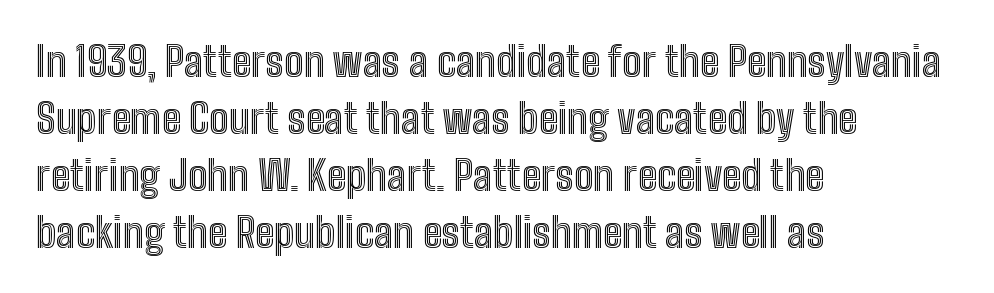
The image shows 41 px condensed type, upright; set left-aligned, normal line spacing (1.39x), normal letter spacing, not underlined; a medium x-height.
